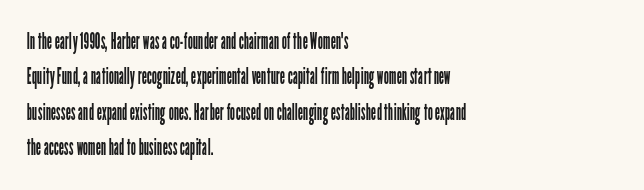
Q: Is the text bold? A: No.
Q: Is the text italic (slanted)? A: No, it is upright.
Q: Is the text underlined? A: No.
Q: How is the paragraph aligned? A: Left-aligned.
Q: Is the spacing between letters normal or unusually wide? A: Normal.
Q: Is the spacing between lines tight, normal or loose? A: Normal.
